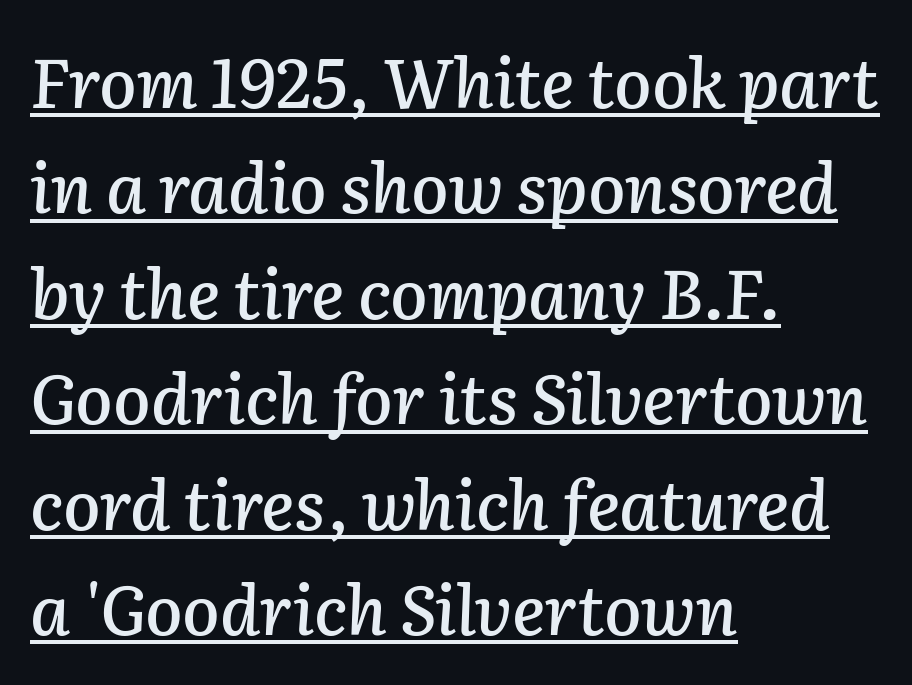
Q: Is the text italic (slanted)? A: Yes, it leans right by about 2 degrees.
Q: Is the text underlined? A: Yes.
Q: How is the paragraph aligned? A: Left-aligned.
Q: Is the spacing between letters normal or unusually wide? A: Normal.
Q: Is the spacing between lines tight, normal or loose? A: Normal.
Q: Width (condensed, normal, or wide)? A: Normal.
Q: Stroke contrast? A: Low.
Q: x-height? A: Medium.
Q: Monospaced? A: No.
